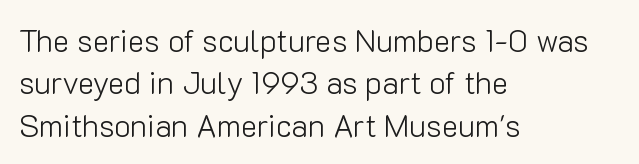
{"serif": "no", "italic": "no", "bold": "no", "weight": "light", "width": "normal", "stroke_contrast": "low", "x_height": "medium", "monospaced": "no", "underline": "no", "align": "left", "line_spacing": "normal", "line_spacing_ratio": 1.37, "letter_spacing": "normal", "letter_spacing_em": 0.0, "glyph_px": 31}
